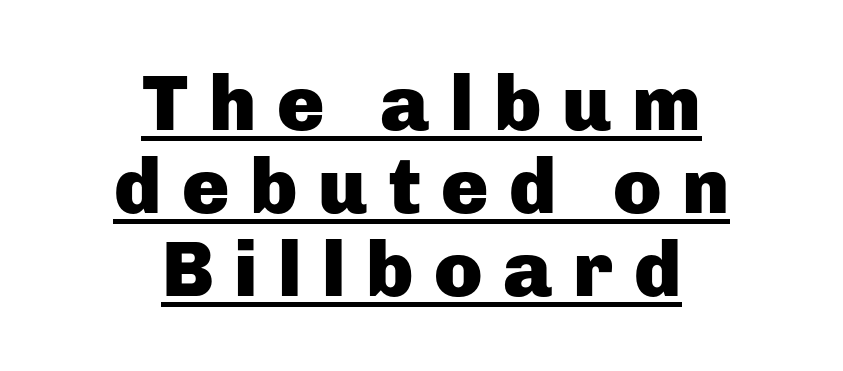
A typesetter would call this heavily tracked-out type. Quick note: not italic, upright. Does a line run under the words? Yes, clearly. Reading down the block, each line starts at a different indent, mirrored at its end. Each letter keeps its own natural width here, so spacing adapts to shape. Nope, no serifs anywhere on these letters.
